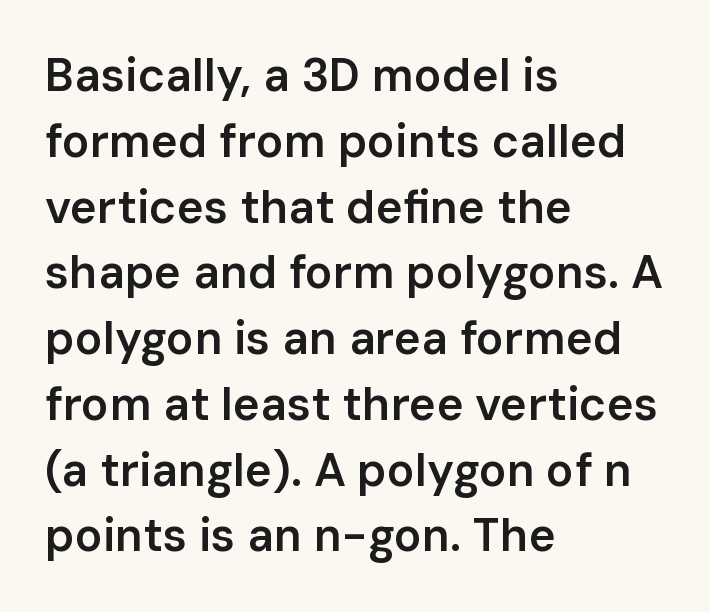
Q: Is the text bold? A: Semi-bold.
Q: Is the text italic (slanted)? A: No, it is upright.
Q: Is the typeface a serif or a sans-serif typeface? A: Sans-serif.
Q: Is the text underlined? A: No.
Q: How is the paragraph aligned? A: Left-aligned.
Q: Is the spacing between letters normal or unusually wide? A: Normal.
Q: Is the spacing between lines tight, normal or loose? A: Normal.
Q: Width (condensed, normal, or wide)? A: Normal.
Q: Stroke contrast? A: Low.
Q: x-height? A: Medium.
Q: Monospaced? A: No.
